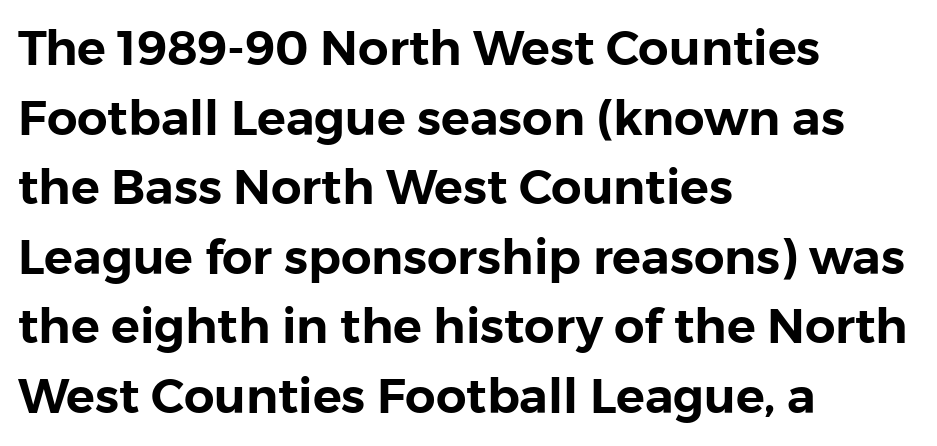
Q: Is the text italic (slanted)? A: No, it is upright.
Q: Is the typeface a serif or a sans-serif typeface? A: Sans-serif.
Q: Is the text underlined? A: No.
Q: How is the paragraph aligned? A: Left-aligned.
Q: Is the spacing between letters normal or unusually wide? A: Normal.
Q: Is the spacing between lines tight, normal or loose? A: Normal.
Q: Width (condensed, normal, or wide)? A: Normal.
Q: Stroke contrast? A: Low.
Q: x-height? A: Medium.
Q: Monospaced? A: No.
